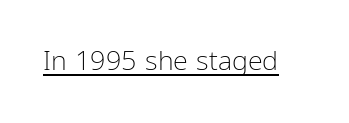
Q: Is the text bold? A: No.
Q: Is the text italic (slanted)? A: No, it is upright.
Q: Is the text underlined? A: Yes.
Q: Is the spacing between letters normal or unusually wide? A: Normal.
